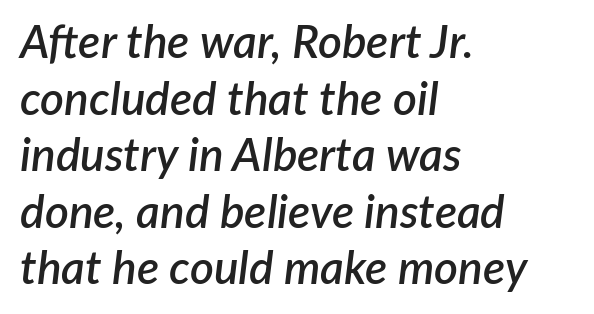
{"italic": "yes", "lean": "right", "slant_degrees": 7, "bold": "semi", "weight": "semibold", "width": "normal", "stroke_contrast": "low", "x_height": "medium", "monospaced": "no", "underline": "no", "align": "left", "line_spacing_ratio": 1.23, "letter_spacing": "normal", "letter_spacing_em": 0.0, "glyph_px": 46}
